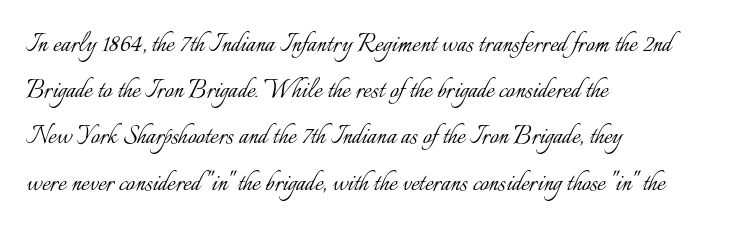
{"bold": "no", "weight": "light", "width": "normal", "stroke_contrast": "low", "x_height": "small", "monospaced": "no", "underline": "no", "align": "left", "line_spacing": "normal", "line_spacing_ratio": 1.49, "letter_spacing": "normal", "letter_spacing_em": 0.0, "glyph_px": 31}
